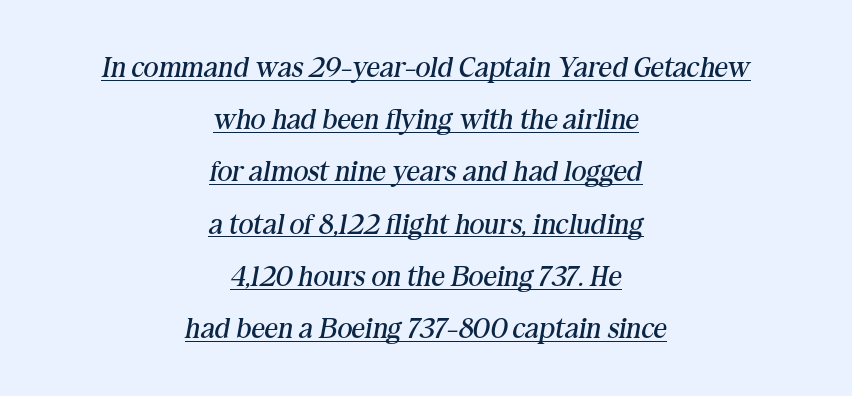
The face used here is proportionally spaced, like ordinary book or web type. This sample uses a serif face. Slant detected: the letters are inclined. You could call the tracking neutral — neither tight nor loose. The letters look calm and open, with moderate or lighter stems. Does the copy run flush right? No — it is centered line by line.
